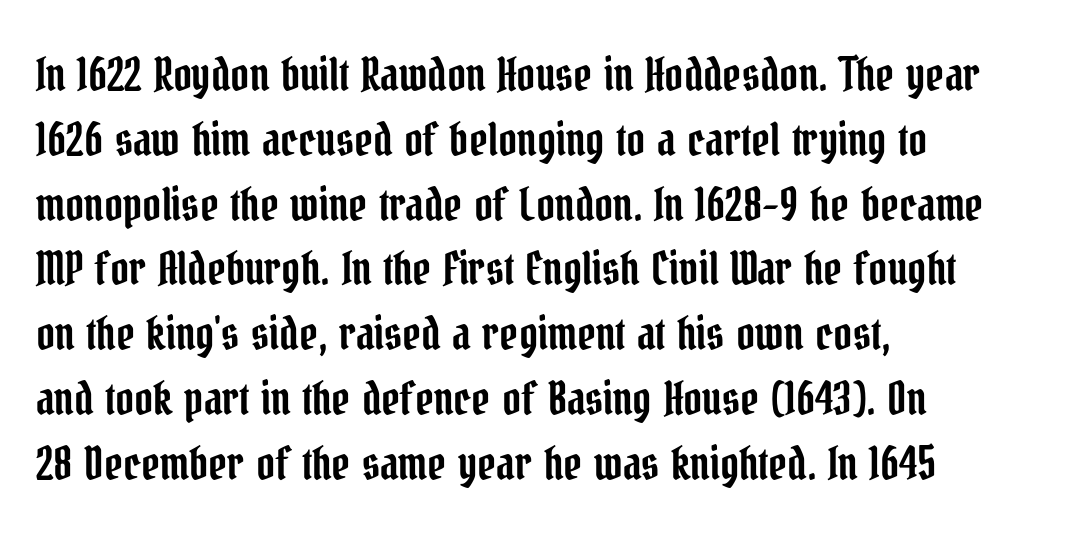
Leftover space on each line is placed entirely after the last word. The passage shown is typed in a proportional face where columns would drift. Each letter's strokes conclude with small projecting serifs. A clean baseline with only descenders dipping below it.
